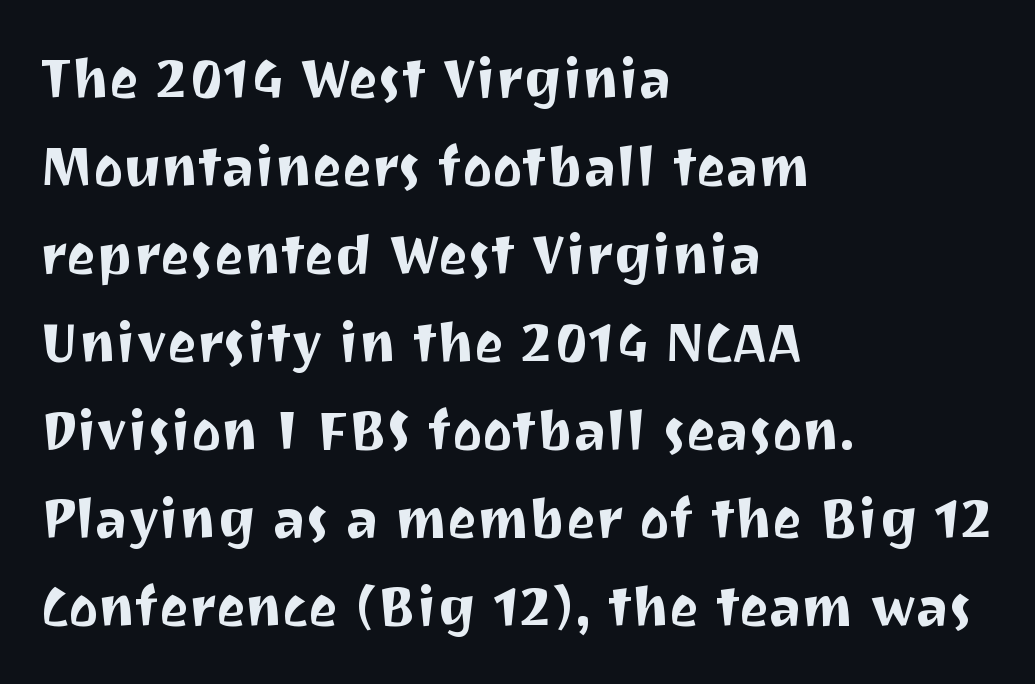
The image shows 56 px sans-serif type, upright; set left-aligned, normal line spacing (1.57x), normal letter spacing, not underlined; medium stroke contrast and a medium x-height.
